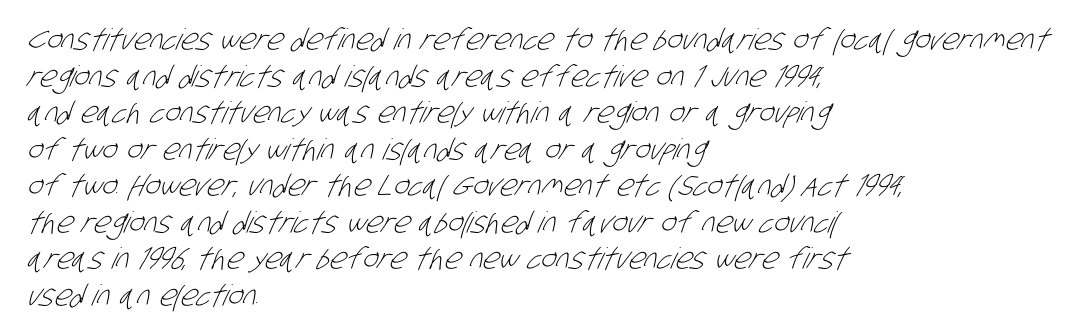
The strip under each line holds only bare page. The passage is arranged the way most books set body copy — flush left. The leading is moderate, giving the passage an even texture. In terms of letterform style, serifs are entirely absent.
